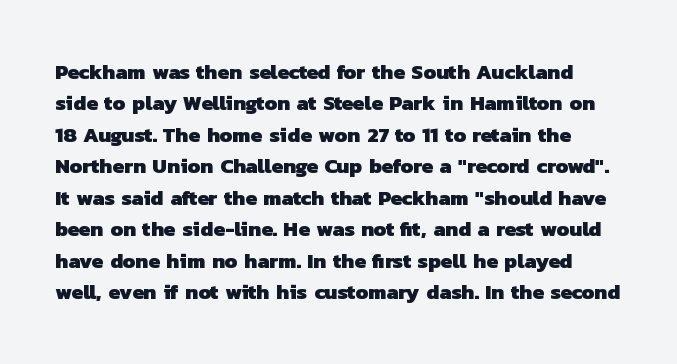
{"bold": "yes", "underline": "no", "line_spacing": "normal", "line_spacing_ratio": 1.5, "letter_spacing": "normal", "letter_spacing_em": 0.0, "glyph_px": 21}
